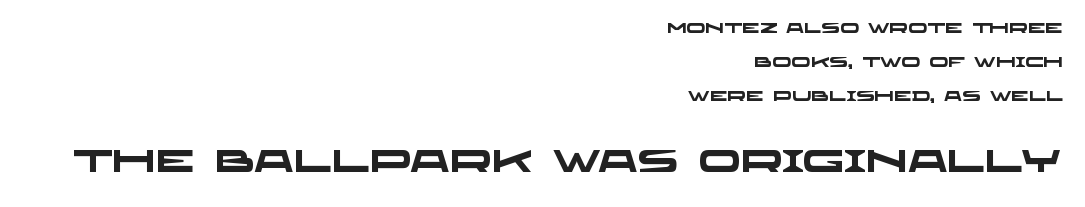
Q: Is the text bold? A: Yes.
Q: Is the typeface a serif or a sans-serif typeface? A: Sans-serif.
Q: Is the text underlined? A: No.
Q: How is the paragraph aligned? A: Right-aligned.
Q: Is the spacing between letters normal or unusually wide? A: Normal.
Q: Is the spacing between lines tight, normal or loose? A: Loose.
Q: Which block of text is set in a larger size, the first (top) or the second (bottom)? A: The second (bottom) one.
Q: Width (condensed, normal, or wide)? A: Wide.
Q: Stroke contrast? A: Low.
Q: x-height? A: Large.
Q: Monospaced? A: No.
